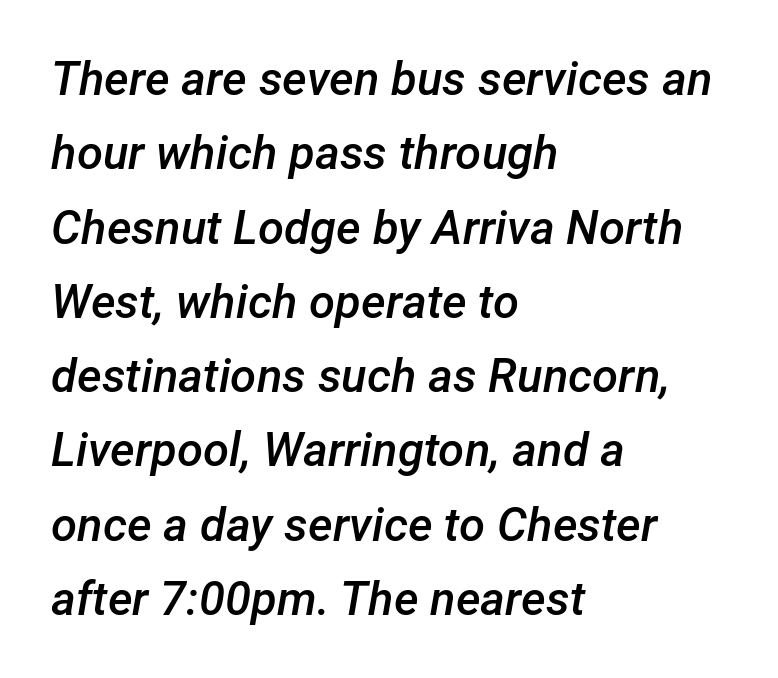
The image shows 47 px semibold type, italic (leaning right); set left-aligned, normal line spacing (1.58x), normal letter spacing, not underlined; low stroke contrast and a medium x-height.
